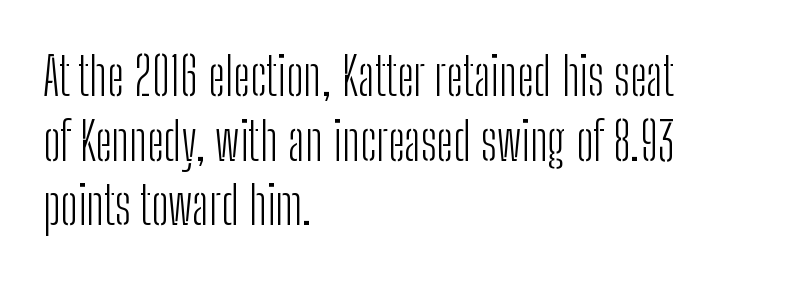
{"serif": "no", "italic": "no", "bold": "no", "weight": "light", "width": "condensed", "stroke_contrast": "low", "x_height": "medium", "monospaced": "no", "underline": "no", "align": "left", "line_spacing_ratio": 1.22, "letter_spacing": "normal", "letter_spacing_em": 0.0, "glyph_px": 53}
